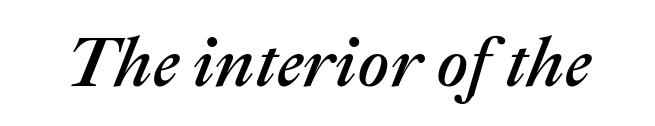
Q: Is the text italic (slanted)? A: Yes, it leans right by about 22 degrees.
Q: Is the text underlined? A: No.
Q: Is the spacing between letters normal or unusually wide? A: Normal.
Q: Width (condensed, normal, or wide)? A: Normal.
Q: Stroke contrast? A: Medium.
Q: x-height? A: Medium.
Q: Monospaced? A: No.
